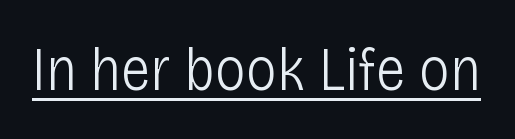
Q: Is the text bold? A: No.
Q: Is the text italic (slanted)? A: No, it is upright.
Q: Is the typeface a serif or a sans-serif typeface? A: Sans-serif.
Q: Is the text underlined? A: Yes.
Q: Is the spacing between letters normal or unusually wide? A: Normal.
Q: Width (condensed, normal, or wide)? A: Condensed.
Q: Stroke contrast? A: Low.
Q: x-height? A: Large.
Q: Monospaced? A: No.
